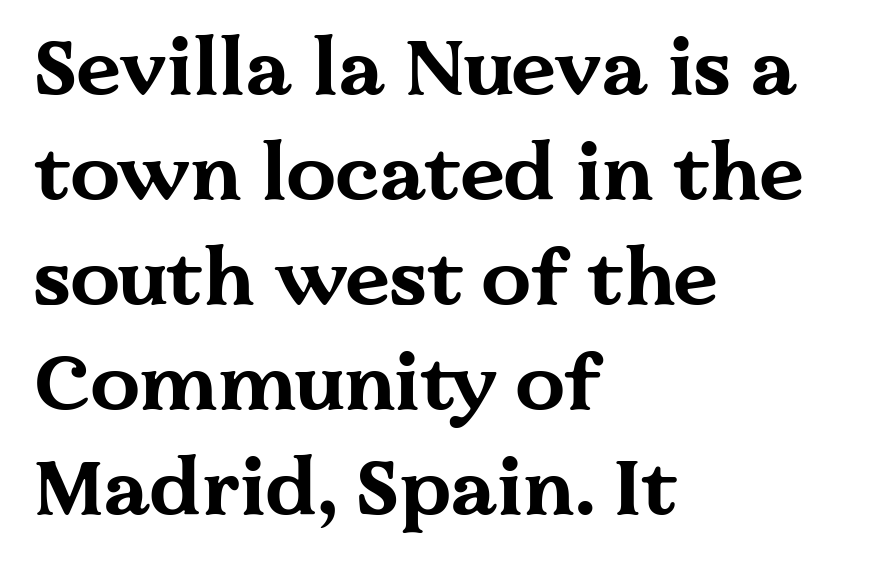
{"serif": "yes", "italic": "no", "bold": "yes", "weight": "bold", "width": "wide", "stroke_contrast": "medium", "x_height": "medium", "monospaced": "no", "underline": "no", "align": "left", "line_spacing": "normal", "line_spacing_ratio": 1.33, "letter_spacing": "normal", "letter_spacing_em": 0.0, "glyph_px": 79}
